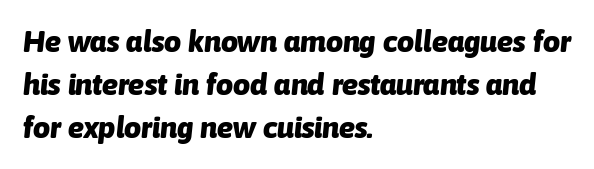
Its strokes are broad and dark, the hallmark of bold type. Characters follow at the spacing the type designer built in. Note the varied advance widths — an 'i' is clearly narrower than an 'm'. The designer left line spacing at the default. This sample uses an oblique cut, with every glyph tilted off the vertical.
